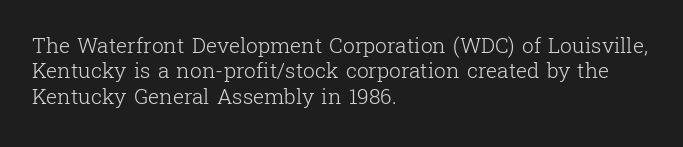
The image shows 21 px text type, upright; set left-aligned, line spacing 1.21x, normal letter spacing, not underlined.
